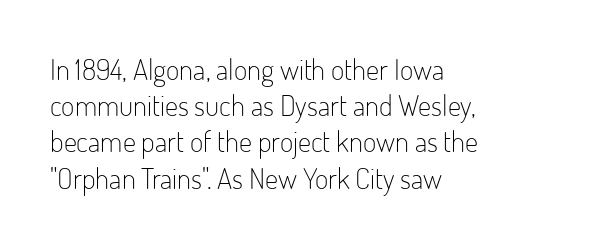
This rendering uses left alignment, leaving the right contour irregular. Is this a sans? Yes — the strokes have no serifs. Stem width sits at or under what a default text font uses. Descenders hang freely into open space.
